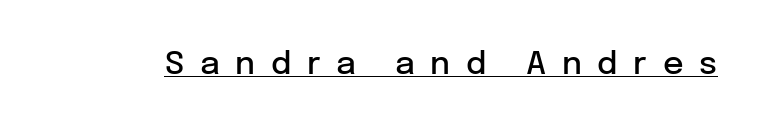
The image shows 32 px semibold sans-serif type, upright; set unusually wide letter spacing (+0.49 em), underlined; low stroke contrast and a medium x-height.
